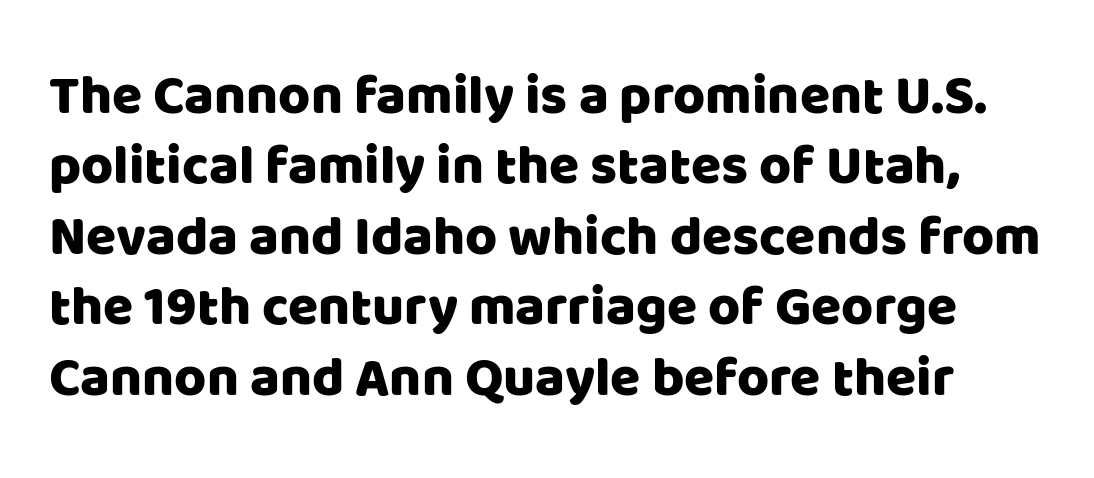
The image shows 55 px sans-serif type, upright; set normal line spacing (1.28x), normal letter spacing, not underlined; low stroke contrast and a large x-height.
